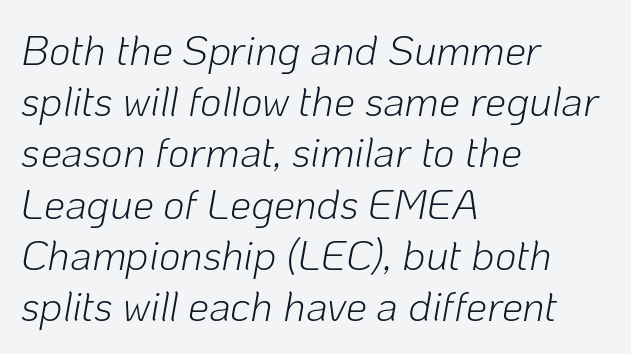
This rendering leaves character spacing at its baseline value. No chunkiness to these letters — they're not bold. One-word summary of the alignment: left. The rendering uses natural spacing where letterforms have individual widths. These lines were composed using italics. Descenders hang freely into open space.
